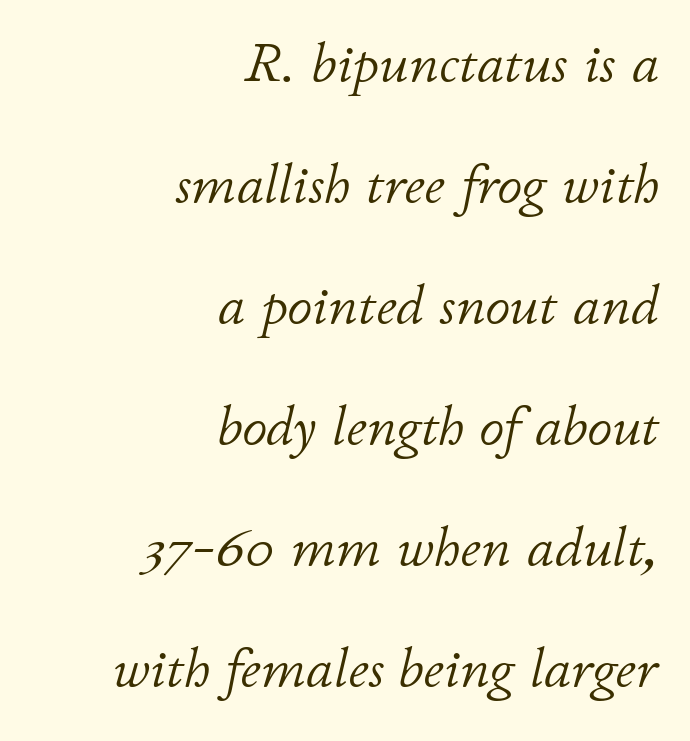
Do the characters align in a grid? No, the font is proportional. The paragraph has a hard right edge and a soft left edge. Nothing unusual about the tracking: characters are spaced as the font intends. Successive baselines arrive slowly, with a big drop between each. Style check: oblique.
